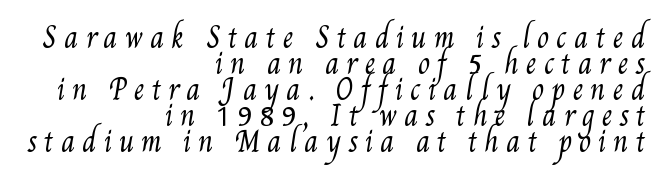
Short note: letters widely spaced. Any mark beneath the type? The region is blank. Cramped leading. All the whitespace from short lines collects on the left.
